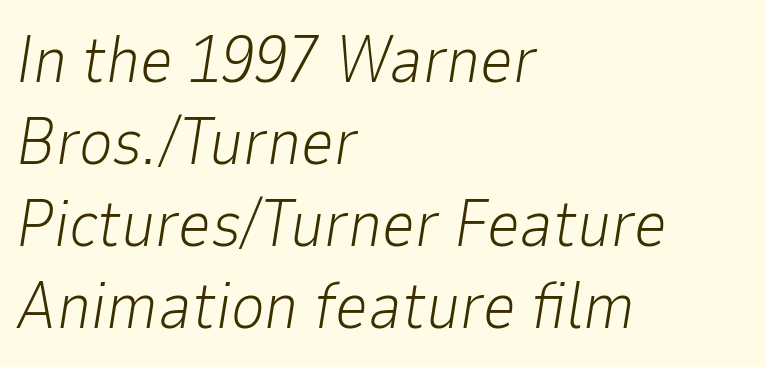
{"italic": "yes", "lean": "right", "slant_degrees": 9, "bold": "no", "weight": "light", "width": "normal", "stroke_contrast": "low", "x_height": "medium", "monospaced": "no", "underline": "no", "align": "left", "line_spacing": "normal", "line_spacing_ratio": 1.26, "letter_spacing": "normal", "letter_spacing_em": 0.0, "glyph_px": 65}
